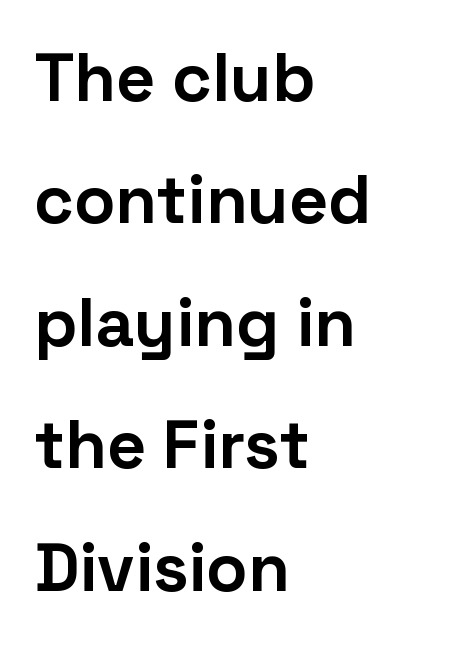
The image shows 68 px bold sans-serif type, upright; set left-aligned, line spacing 1.8x, normal letter spacing, not underlined; low stroke contrast and a medium x-height.
